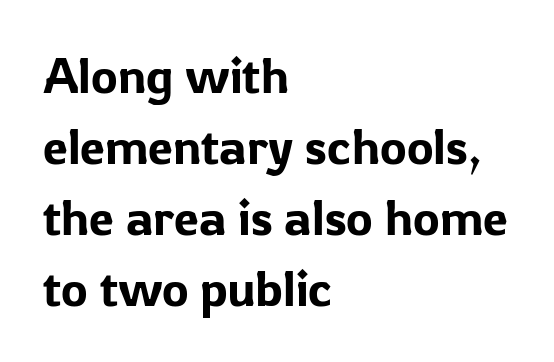
The image shows 50 px sans-serif type, upright; set left-aligned, normal line spacing (1.42x), normal letter spacing, not underlined; low stroke contrast and a medium x-height.
